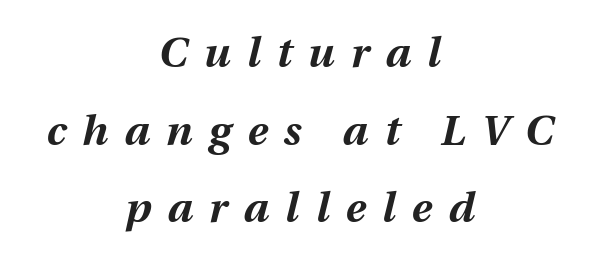
Q: Is the text bold? A: Yes.
Q: Is the text italic (slanted)? A: Yes, it leans right by about 13 degrees.
Q: Is the text underlined? A: No.
Q: How is the paragraph aligned? A: Centered.
Q: Is the spacing between letters normal or unusually wide? A: Unusually wide.
Q: Width (condensed, normal, or wide)? A: Normal.
Q: Stroke contrast? A: Medium.
Q: x-height? A: Medium.
Q: Monospaced? A: No.
